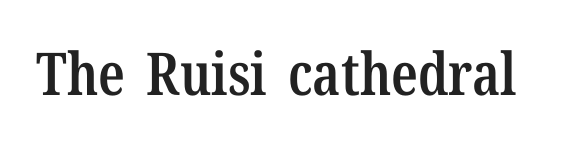
The image shows 59 px semibold, condensed serif type, upright; set normal letter spacing, not underlined; low stroke contrast and a medium x-height.
